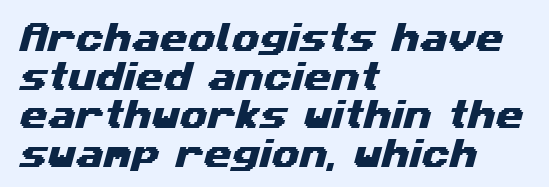
Leftover space on each line is placed entirely after the last word. The specimen omits any rule beneath the text block's lines. A typesetter would label this face a sans. Here the designer chose a conventional face with non-uniform glyph widths. The letterforms sit shoulder to shoulder at normal distance.
